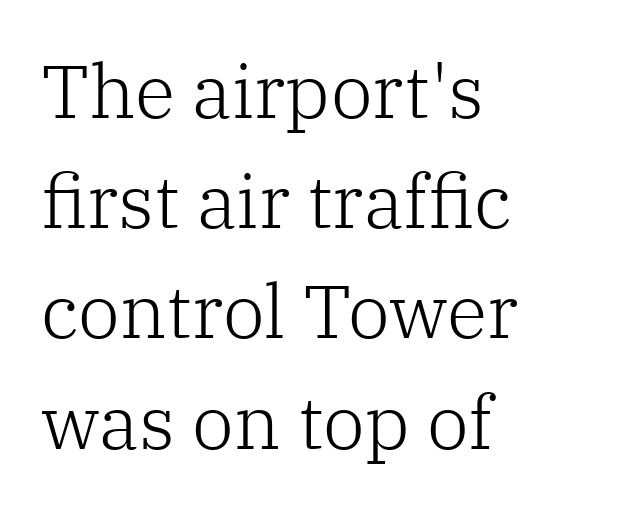
Q: Is the text bold? A: No.
Q: Is the text italic (slanted)? A: No, it is upright.
Q: Is the typeface a serif or a sans-serif typeface? A: Serif.
Q: Is the text underlined? A: No.
Q: How is the paragraph aligned? A: Left-aligned.
Q: Is the spacing between letters normal or unusually wide? A: Normal.
Q: Is the spacing between lines tight, normal or loose? A: Normal.
Q: Width (condensed, normal, or wide)? A: Normal.
Q: Stroke contrast? A: Low.
Q: x-height? A: Medium.
Q: Monospaced? A: No.
